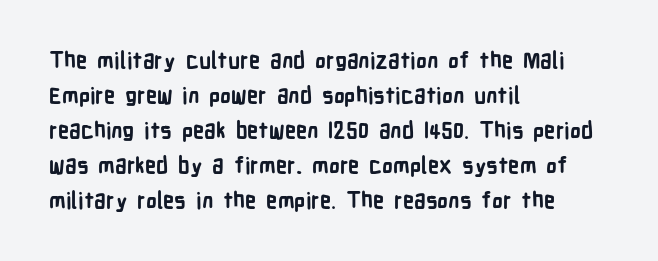
The image shows 22 px bold type, upright; set left-aligned, normal line spacing (1.59x), normal letter spacing, not underlined.
